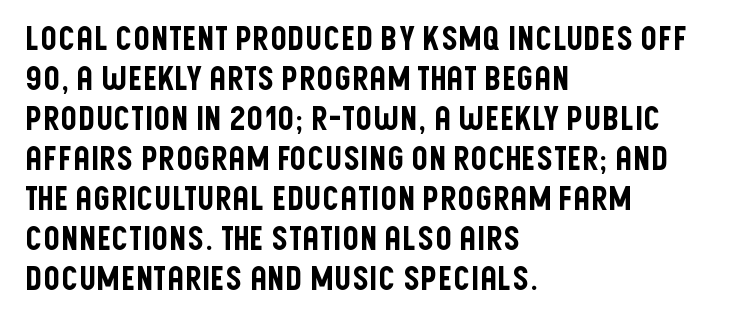
Q: Is the text italic (slanted)? A: No, it is upright.
Q: Is the typeface a serif or a sans-serif typeface? A: Sans-serif.
Q: Is the text underlined? A: No.
Q: How is the paragraph aligned? A: Left-aligned.
Q: Is the spacing between letters normal or unusually wide? A: Normal.
Q: Width (condensed, normal, or wide)? A: Condensed.
Q: Stroke contrast? A: Low.
Q: x-height? A: Large.
Q: Monospaced? A: No.
